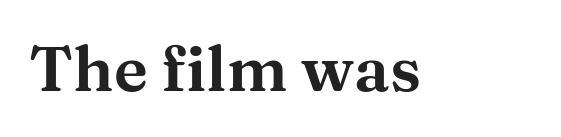
Q: Is the text italic (slanted)? A: No, it is upright.
Q: Is the typeface a serif or a sans-serif typeface? A: Serif.
Q: Is the text underlined? A: No.
Q: Is the spacing between letters normal or unusually wide? A: Normal.
Q: Width (condensed, normal, or wide)? A: Wide.
Q: Stroke contrast? A: Medium.
Q: x-height? A: Medium.
Q: Monospaced? A: No.
